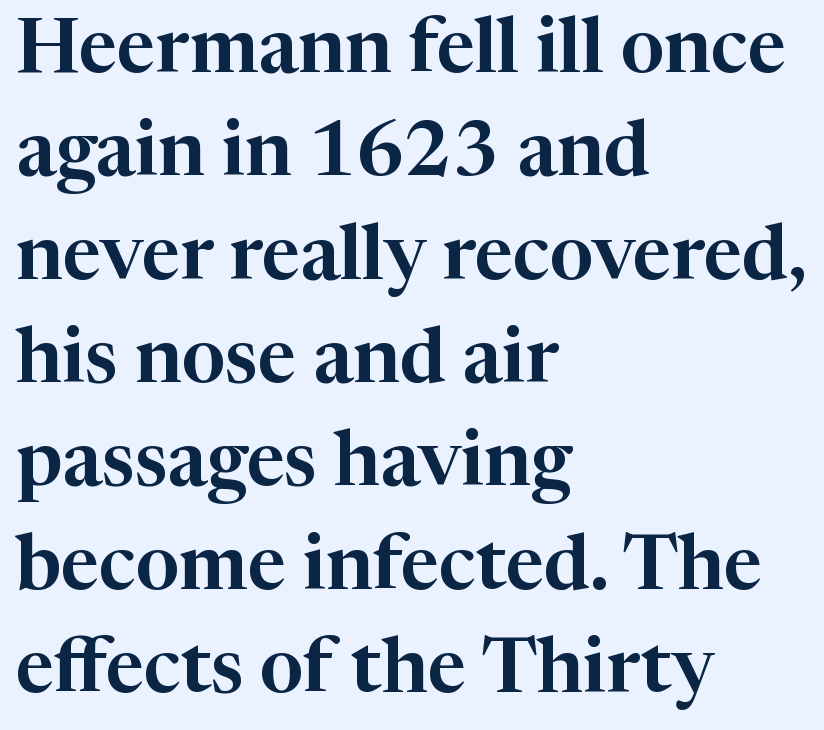
The image shows 76 px serif type, upright; set left-aligned, normal line spacing (1.36x), normal letter spacing, not underlined; high stroke contrast and a medium x-height.
